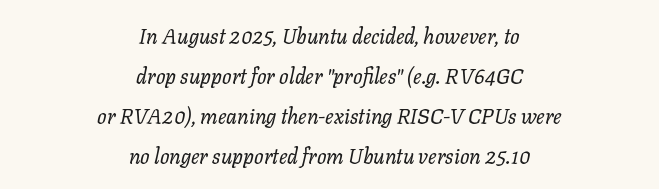
Each word holds together tightly as a unit, with standard inter-letter gaps. An italicized treatment has been applied to the whole sample. The compositor balanced each line on the midline. Quick note: interline space is abundant. The space directly below the letters is spotless.
